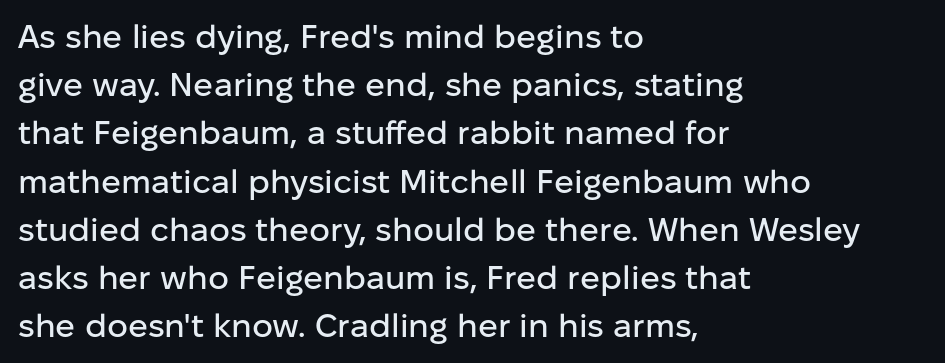
{"serif": "no", "italic": "no", "width": "normal", "stroke_contrast": "low", "x_height": "medium", "monospaced": "no", "underline": "no", "align": "left", "line_spacing": "normal", "line_spacing_ratio": 1.46, "letter_spacing": "normal", "letter_spacing_em": 0.0, "glyph_px": 33}
